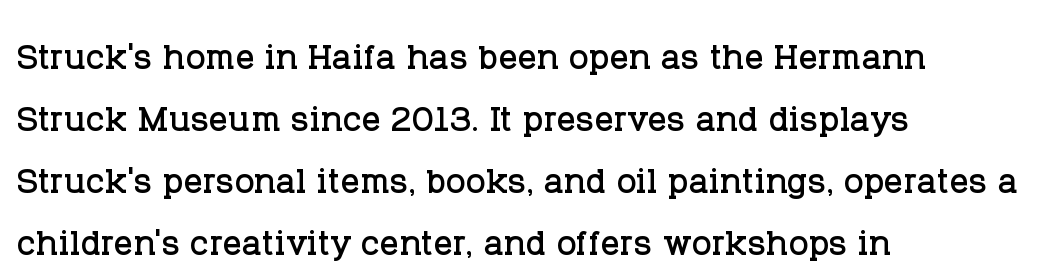
The image shows 47 px serif type, upright; set left-aligned, normal line spacing (1.32x), normal letter spacing, not underlined; low stroke contrast and a large x-height.
